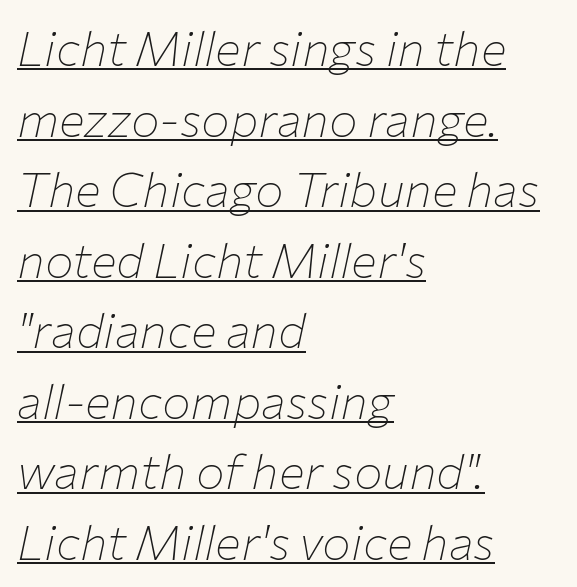
Heaviness? Minimal to ordinary, like unemphasized prose. Quick note: italic. Each line of the rendering has a horizontal stroke beneath the glyphs. The rendering uses a moderate line-height, typical for paragraphs. Looks like regular typesetting: each glyph gets only the width it needs.
